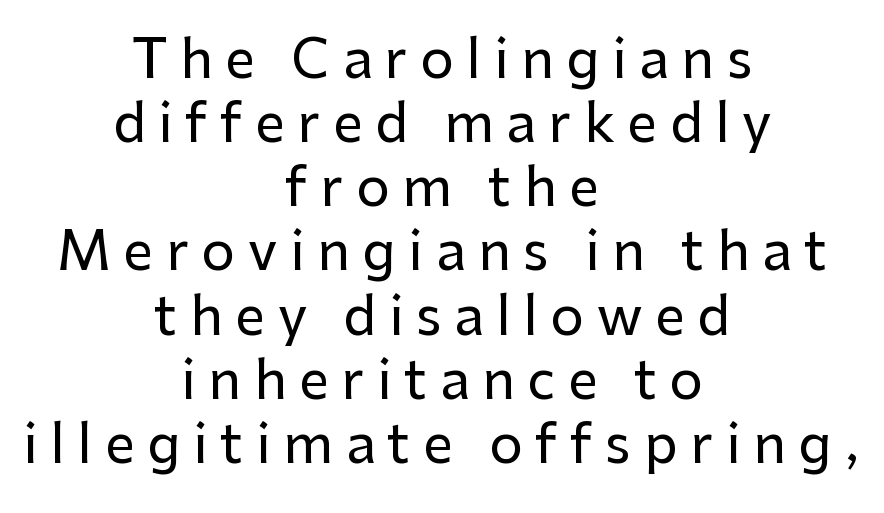
The image shows 53 px sans-serif type, upright; set centered, line spacing 1.21x, unusually wide letter spacing (+0.24 em), not underlined; low stroke contrast and a medium x-height.
